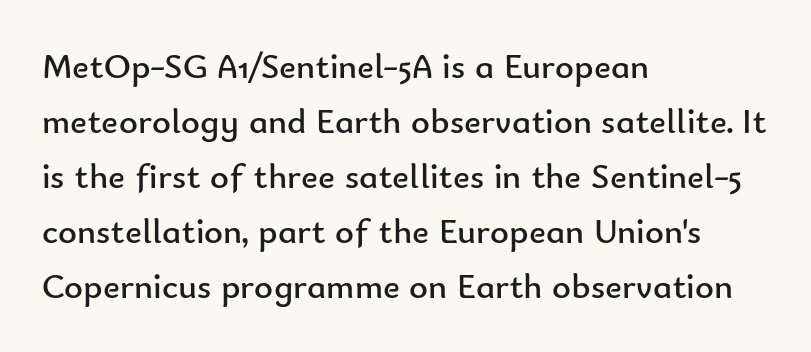
Q: Is the text bold? A: No.
Q: Is the text italic (slanted)? A: No, it is upright.
Q: Is the typeface a serif or a sans-serif typeface? A: Sans-serif.
Q: Is the text underlined? A: No.
Q: How is the paragraph aligned? A: Left-aligned.
Q: Is the spacing between letters normal or unusually wide? A: Normal.
Q: Is the spacing between lines tight, normal or loose? A: Normal.
Q: Width (condensed, normal, or wide)? A: Normal.
Q: Stroke contrast? A: Low.
Q: x-height? A: Small.
Q: Monospaced? A: No.
